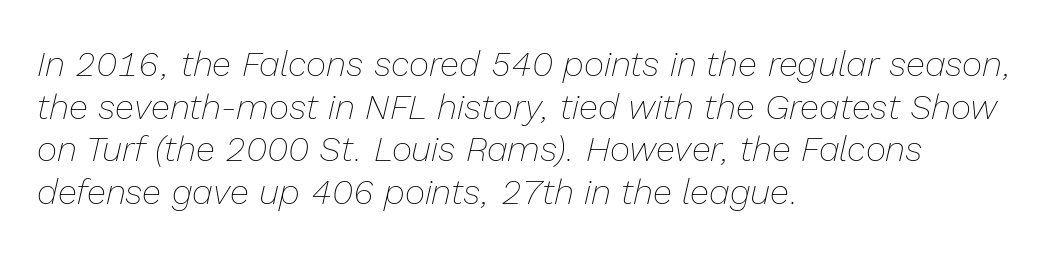
Q: Is the text bold? A: No.
Q: Is the text italic (slanted)? A: Yes, it leans right by about 13 degrees.
Q: Is the text underlined? A: No.
Q: How is the paragraph aligned? A: Left-aligned.
Q: Is the spacing between letters normal or unusually wide? A: Normal.
Q: Width (condensed, normal, or wide)? A: Normal.
Q: Stroke contrast? A: Low.
Q: x-height? A: Medium.
Q: Monospaced? A: No.
